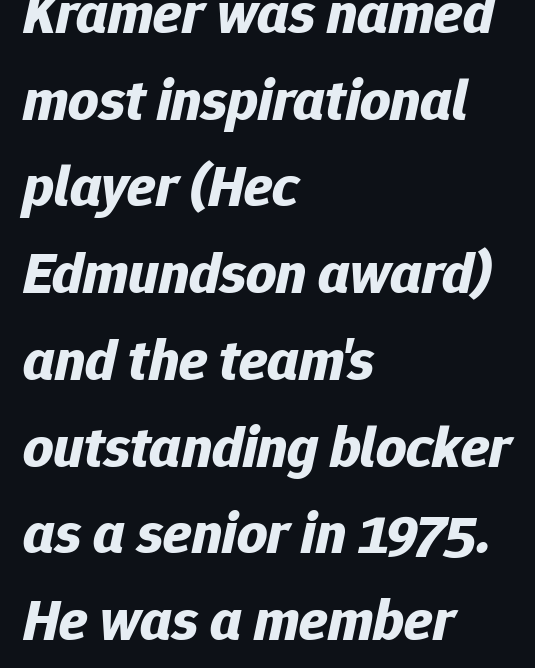
{"italic": "yes", "lean": "right", "slant_degrees": 12, "bold": "yes", "weight": "bold", "width": "normal", "stroke_contrast": "low", "x_height": "medium", "monospaced": "no", "underline": "no", "align": "left", "line_spacing": "normal", "line_spacing_ratio": 1.47, "letter_spacing": "normal", "letter_spacing_em": 0.0, "glyph_px": 59}
